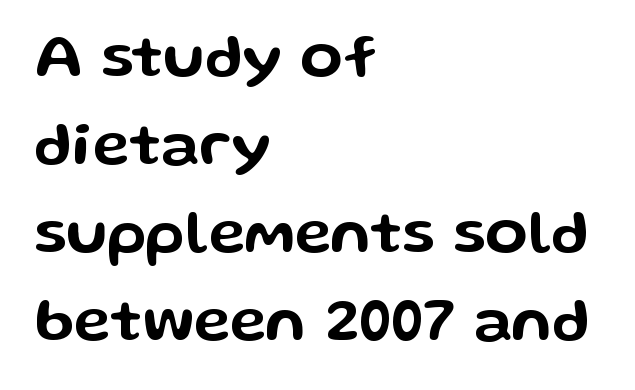
Q: Is the text italic (slanted)? A: No, it is upright.
Q: Is the typeface a serif or a sans-serif typeface? A: Sans-serif.
Q: Is the text underlined? A: No.
Q: How is the paragraph aligned? A: Left-aligned.
Q: Is the spacing between letters normal or unusually wide? A: Normal.
Q: Is the spacing between lines tight, normal or loose? A: Normal.
Q: Width (condensed, normal, or wide)? A: Wide.
Q: Stroke contrast? A: Low.
Q: x-height? A: Medium.
Q: Monospaced? A: No.
